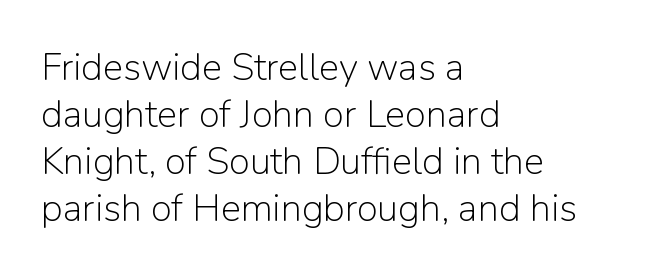
The image shows 38 px light sans-serif type, upright; set left-aligned, line spacing 1.24x, normal letter spacing, not underlined; low stroke contrast and a medium x-height.
